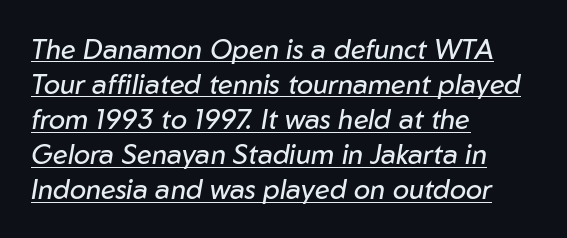
In CSS terms this would be text-align: left. The typesetting does not lean heavy: it is not bold. Caption: lettering with a line underneath. An italicized treatment has been applied to the whole sample. Honestly, the row spacing looks completely unremarkable.
